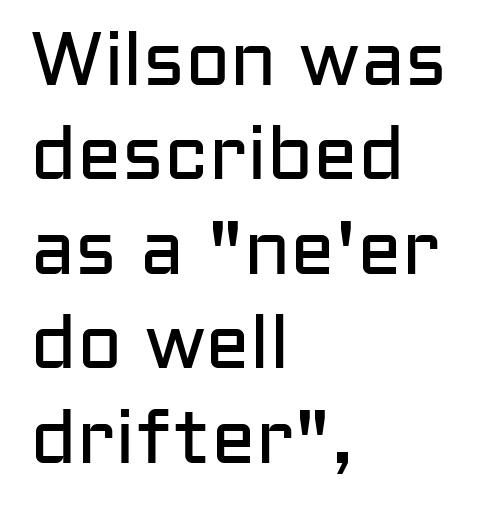
Q: Is the text bold? A: No.
Q: Is the text italic (slanted)? A: No, it is upright.
Q: Is the typeface a serif or a sans-serif typeface? A: Sans-serif.
Q: Is the text underlined? A: No.
Q: How is the paragraph aligned? A: Left-aligned.
Q: Is the spacing between letters normal or unusually wide? A: Normal.
Q: Is the spacing between lines tight, normal or loose? A: Normal.
Q: Width (condensed, normal, or wide)? A: Normal.
Q: Stroke contrast? A: Low.
Q: x-height? A: Medium.
Q: Monospaced? A: No.
